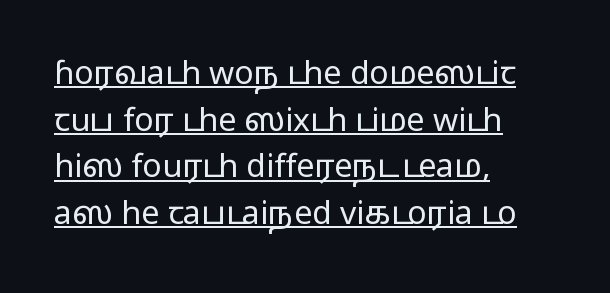
Think standard paragraph weight, or any step lighter than that. Underlined type. Layout note: lines flush left. Type style note: lacks serifs. Posture: upright roman.
